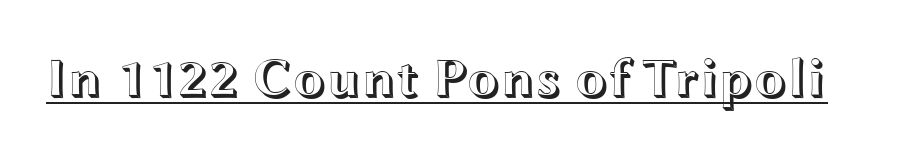
The image shows 54 px wide type, upright; set normal letter spacing, underlined; a medium x-height.
